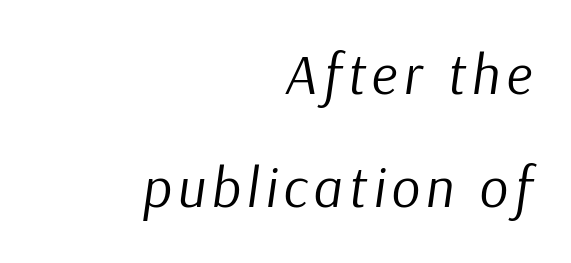
Q: Is the text bold? A: No.
Q: Is the text italic (slanted)? A: Yes, it leans right by about 9 degrees.
Q: Is the text underlined? A: No.
Q: How is the paragraph aligned? A: Right-aligned.
Q: Is the spacing between lines tight, normal or loose? A: Loose.
Q: Width (condensed, normal, or wide)? A: Normal.
Q: Stroke contrast? A: Low.
Q: x-height? A: Medium.
Q: Monospaced? A: No.
